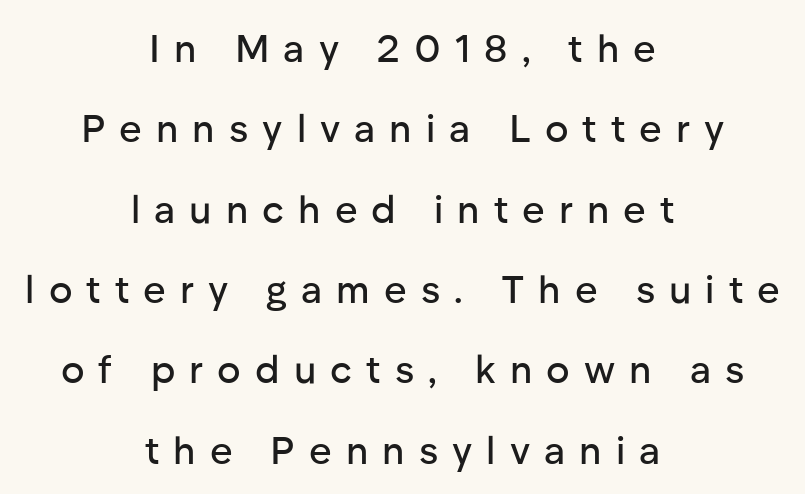
The image shows 39 px sans-serif type, upright; set centered, loose line spacing (2.06x), unusually wide letter spacing (+0.36 em), not underlined; low stroke contrast and a medium x-height.
